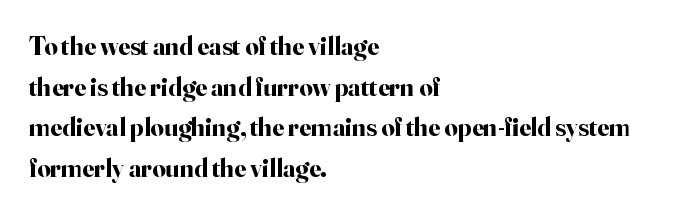
The image shows 26 px bold type, upright; set left-aligned, normal line spacing (1.56x), normal letter spacing, not underlined.
